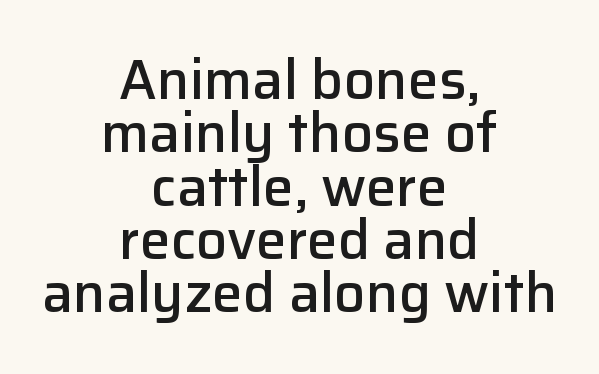
{"serif": "no", "italic": "no", "bold": "semi", "weight": "semibold", "width": "normal", "stroke_contrast": "low", "x_height": "medium", "monospaced": "no", "underline": "no", "align": "center", "line_spacing": "tight", "line_spacing_ratio": 0.97, "letter_spacing": "normal", "letter_spacing_em": 0.0, "glyph_px": 55}
